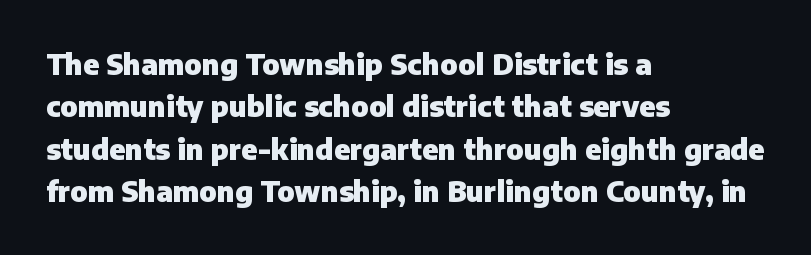
The letterforms sit shoulder to shoulder at normal distance. You can tell it's not italic because the verticals are truly vertical. Underlining? Definitely not there. Notice how descenders clear the ascenders below comfortably — that's standard leading. The face used here is proportionally spaced, like ordinary book or web type.
